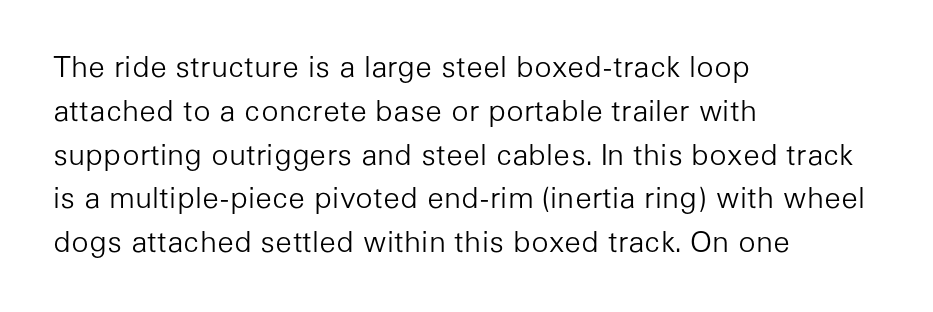
These glyphs show unthickened strokes, regular width or finer. The setting favours the left margin, as ordinary paragraphs usually do. These lines keep a tight, regular rhythm from letter to letter. The vertical gap from one line to the next is medium. Anything drawn beneath the words? Only blank space. The glyphs in this specimen are sans serif.
